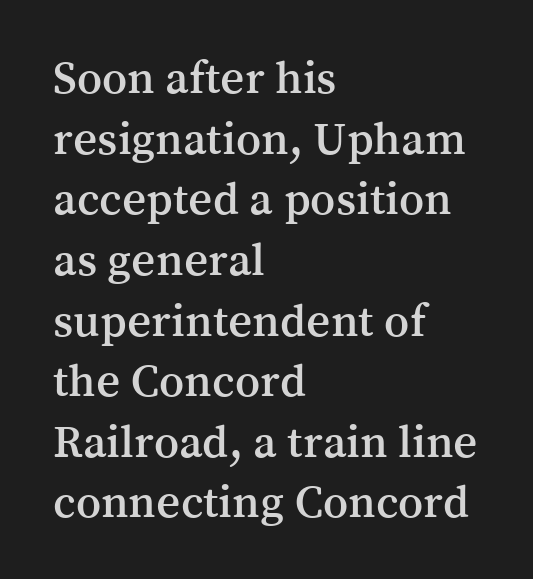
The rendering anchors every line to the left-hand side. Is this a fixed-width face? No — the glyphs have proportional, varying widths. Small tapered or slab feet sit at the stroke ends, so this counts as serif. The font's upright variant was chosen for this text. Students, note that the glyphs here touch the page at normal intervals. Vertically, the passage feels balanced, rows spaced as you'd expect.
